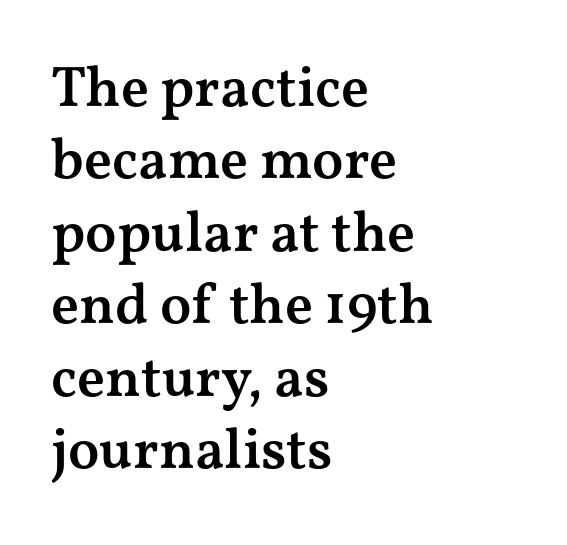
The image shows 57 px semibold, wide serif type, upright; set left-aligned, normal line spacing (1.27x), normal letter spacing, not underlined; medium stroke contrast and a medium x-height.
